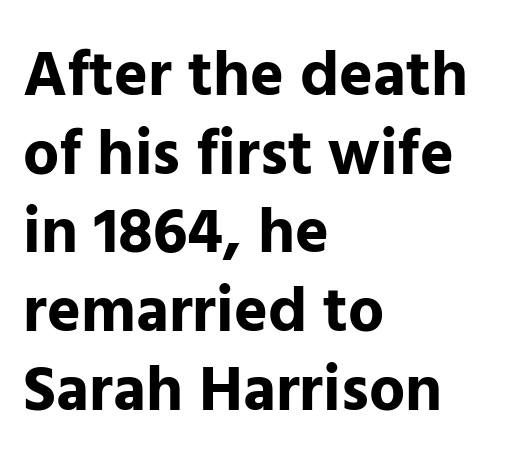
Q: Is the text bold? A: Yes.
Q: Is the text italic (slanted)? A: No, it is upright.
Q: Is the typeface a serif or a sans-serif typeface? A: Sans-serif.
Q: Is the text underlined? A: No.
Q: How is the paragraph aligned? A: Left-aligned.
Q: Is the spacing between letters normal or unusually wide? A: Normal.
Q: Width (condensed, normal, or wide)? A: Normal.
Q: Stroke contrast? A: Low.
Q: x-height? A: Medium.
Q: Monospaced? A: No.
